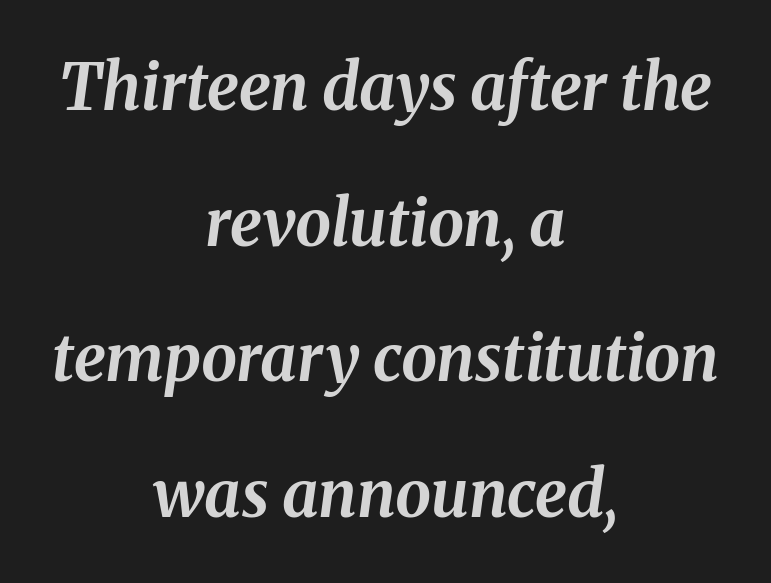
{"italic": "yes", "lean": "right", "slant_degrees": 8, "bold": "yes", "weight": "bold", "width": "normal", "stroke_contrast": "medium", "x_height": "medium", "monospaced": "no", "underline": "no", "align": "center", "line_spacing": "loose", "line_spacing_ratio": 2.12, "letter_spacing": "normal", "letter_spacing_em": 0.0, "glyph_px": 64}
